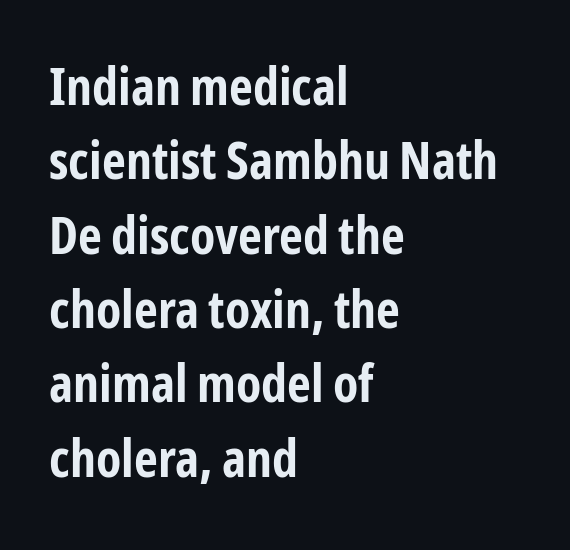
Q: Is the text bold? A: Yes.
Q: Is the text italic (slanted)? A: No, it is upright.
Q: Is the typeface a serif or a sans-serif typeface? A: Sans-serif.
Q: Is the text underlined? A: No.
Q: How is the paragraph aligned? A: Left-aligned.
Q: Is the spacing between letters normal or unusually wide? A: Normal.
Q: Is the spacing between lines tight, normal or loose? A: Normal.
Q: Width (condensed, normal, or wide)? A: Condensed.
Q: Stroke contrast? A: Low.
Q: x-height? A: Medium.
Q: Monospaced? A: No.
